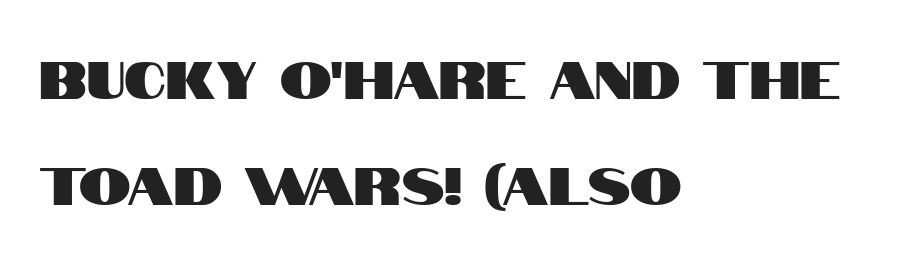
The image shows 52 px condensed sans-serif type, upright; set left-aligned, loose line spacing (2.03x), normal letter spacing, not underlined; high stroke contrast and a large x-height.
